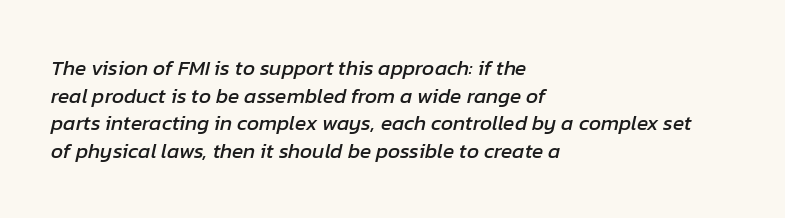
The image shows 21 px text type, italic (leaning right); set left-aligned, normal line spacing (1.31x), normal letter spacing, not underlined.
